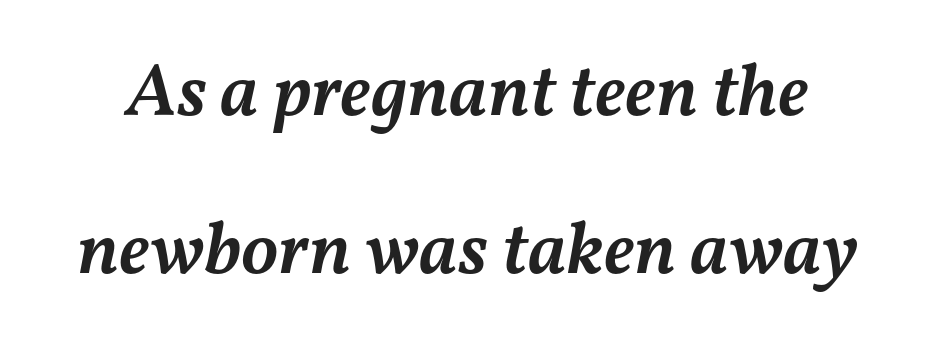
{"italic": "yes", "lean": "right", "slant_degrees": 11, "bold": "semi", "weight": "semibold", "width": "normal", "stroke_contrast": "medium", "x_height": "medium", "monospaced": "no", "underline": "no", "line_spacing": "loose", "line_spacing_ratio": 2.11, "letter_spacing": "normal", "letter_spacing_em": 0.0, "glyph_px": 75}
